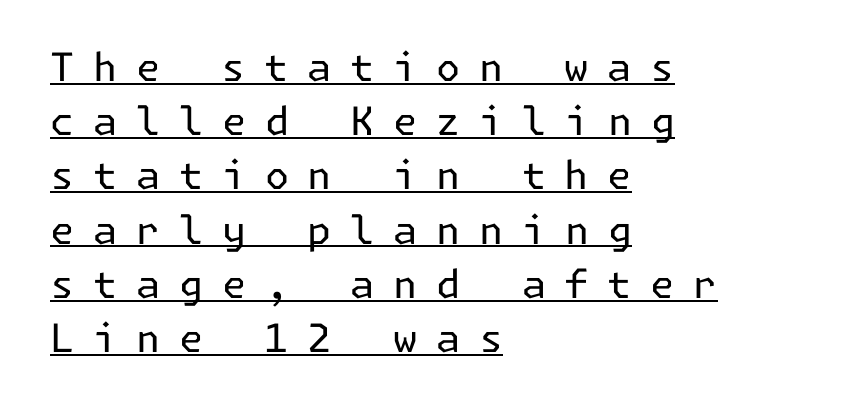
Italic: no, the glyphs are upright roman. A typesetter would label this face a sans. The leading is moderate, giving the passage an even texture. Looks like someone drew a line under every word here.
